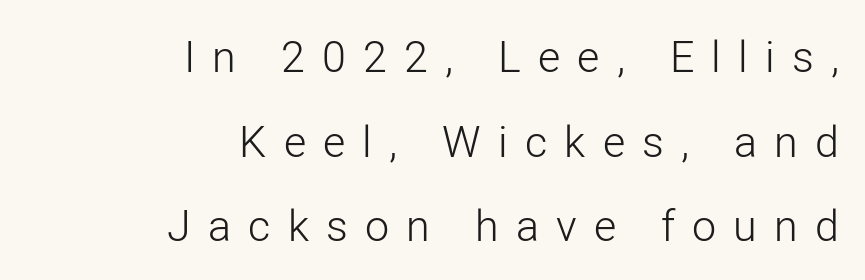
Horizontally, the lines are justified to the trailing edge only. A typesetter would call this proportional, since set widths differ per character. The type is letterspaced generously, with wide tracking. Type style note: lacks serifs. Underline: absent.
